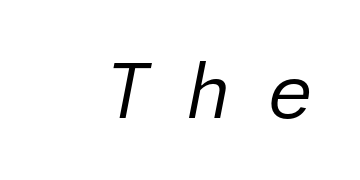
The image shows 75 px regular-weight type, italic (leaning right); set unusually wide letter spacing (+0.47 em), not underlined; low stroke contrast and a medium x-height.
